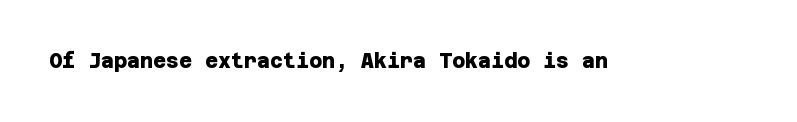
Q: Is the text bold? A: Yes.
Q: Is the text underlined? A: No.
Q: Is the spacing between letters normal or unusually wide? A: Normal.
